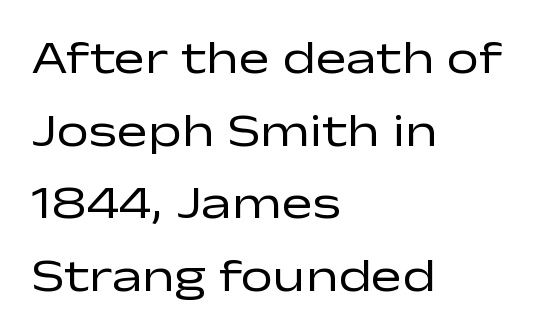
The image shows 46 px regular-weight, wide sans-serif type, upright; set left-aligned, normal line spacing (1.58x), normal letter spacing, not underlined; low stroke contrast and a medium x-height.
